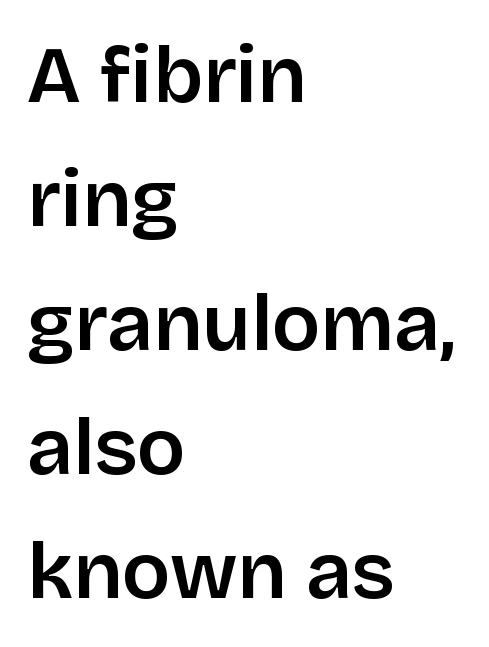
Q: Is the text italic (slanted)? A: No, it is upright.
Q: Is the typeface a serif or a sans-serif typeface? A: Sans-serif.
Q: Is the text underlined? A: No.
Q: How is the paragraph aligned? A: Left-aligned.
Q: Is the spacing between letters normal or unusually wide? A: Normal.
Q: Is the spacing between lines tight, normal or loose? A: Normal.
Q: Width (condensed, normal, or wide)? A: Normal.
Q: Stroke contrast? A: Low.
Q: x-height? A: Large.
Q: Monospaced? A: No.
